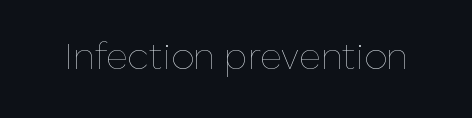
The image shows 37 px thin type, upright; set normal letter spacing, not underlined; low stroke contrast and a medium x-height.
